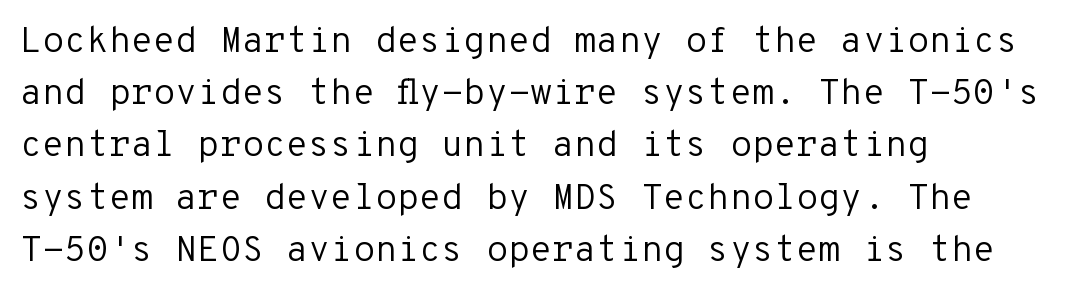
The image shows 36 px regular-weight sans-serif type, upright, monospaced; set left-aligned, normal line spacing (1.45x), normal letter spacing, not underlined; low stroke contrast and a medium x-height.
